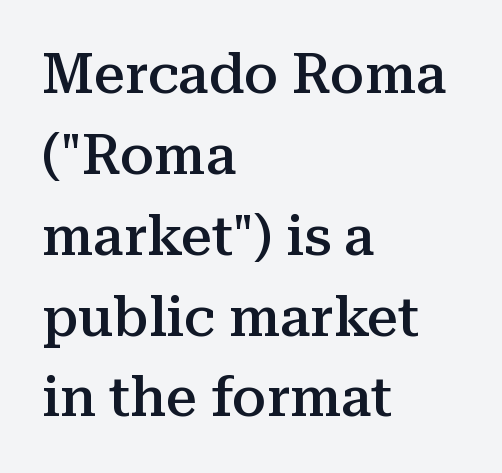
Q: Is the text bold? A: Semi-bold.
Q: Is the text italic (slanted)? A: No, it is upright.
Q: Is the typeface a serif or a sans-serif typeface? A: Serif.
Q: Is the text underlined? A: No.
Q: How is the paragraph aligned? A: Left-aligned.
Q: Is the spacing between letters normal or unusually wide? A: Normal.
Q: Is the spacing between lines tight, normal or loose? A: Normal.
Q: Width (condensed, normal, or wide)? A: Normal.
Q: Stroke contrast? A: Medium.
Q: x-height? A: Medium.
Q: Monospaced? A: No.
